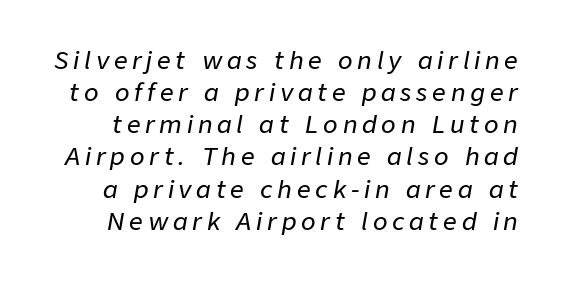
The image shows 24 px text type, italic (leaning right); set normal line spacing (1.34x), unusually wide letter spacing (+0.2 em), not underlined.
